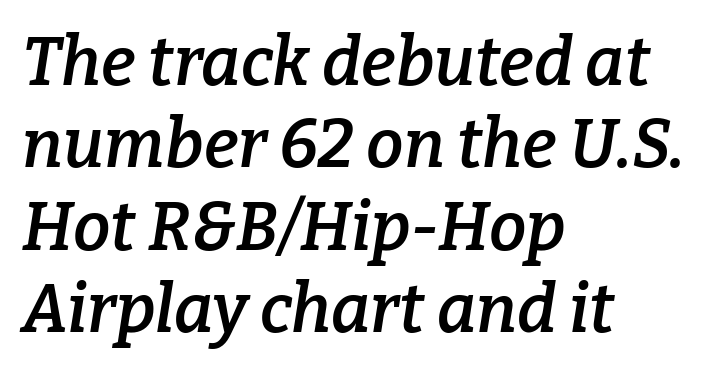
Note: serifs present on the glyphs. Tracking here is standard; glyphs follow each other at the usual distance. A bare baseline throughout the passage. An italicized treatment has been applied to the whole sample.
